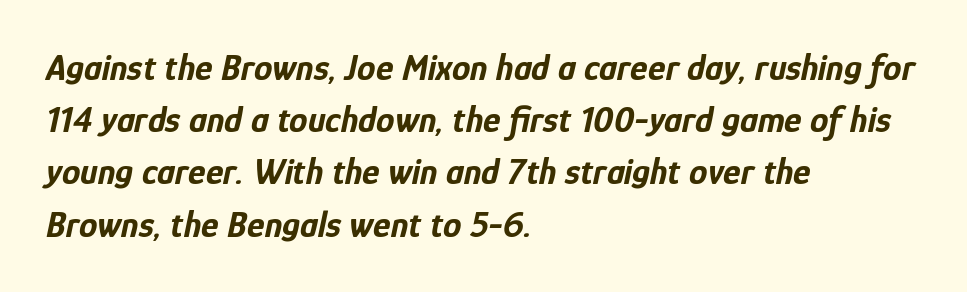
Q: Is the text bold? A: Yes.
Q: Is the text italic (slanted)? A: Yes, it leans right by about 12 degrees.
Q: Is the text underlined? A: No.
Q: How is the paragraph aligned? A: Left-aligned.
Q: Is the spacing between letters normal or unusually wide? A: Normal.
Q: Is the spacing between lines tight, normal or loose? A: Normal.
Q: Width (condensed, normal, or wide)? A: Condensed.
Q: Stroke contrast? A: Low.
Q: x-height? A: Medium.
Q: Monospaced? A: No.
